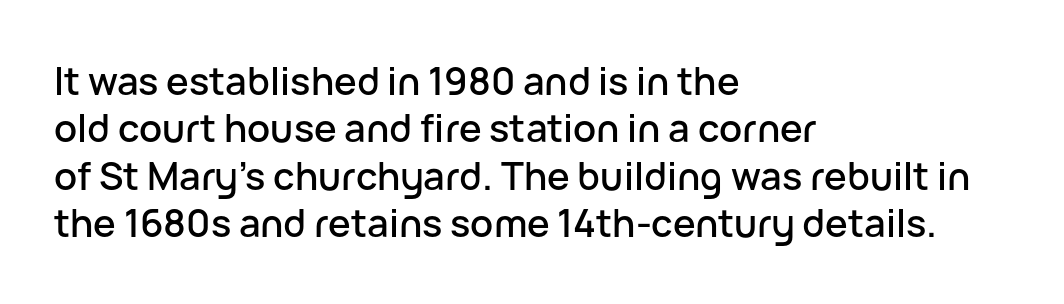
Descenders hang freely into open space. A typesetter would call this zero additional tracking. Regarding leading, the lines here are spaced in the standard way. Horizontal alignment here is leftward, the default for most running prose.
